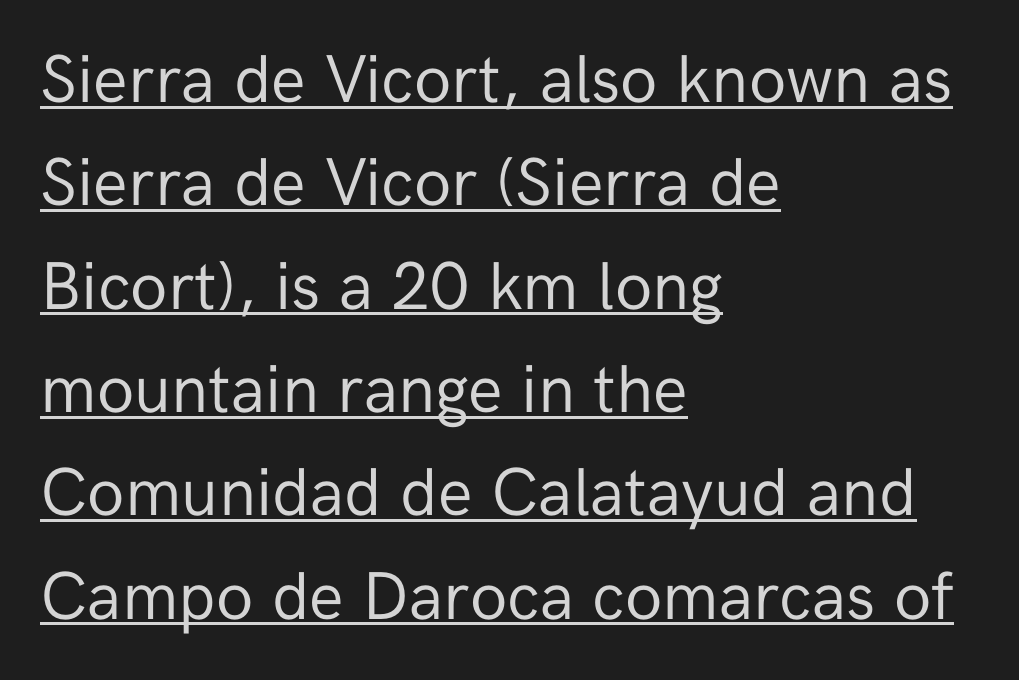
{"serif": "no", "italic": "no", "bold": "no", "weight": "regular", "width": "normal", "stroke_contrast": "low", "x_height": "medium", "monospaced": "no", "underline": "yes", "align": "left", "line_spacing": "normal", "line_spacing_ratio": 1.52, "letter_spacing": "normal", "letter_spacing_em": 0.0, "glyph_px": 68}
